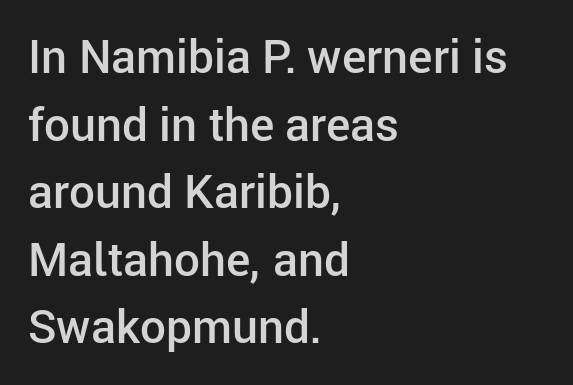
Spacing verdict: proportional, widths tailored to each character. Quick note: not italic, upright. Does the copy run flush right? No — it runs flush left. The characters display no serif detailing; their extremities are plain. Letters rest on an invisible, unmarked baseline. Firm but not heavy-handed strokes: this text is semibold.
